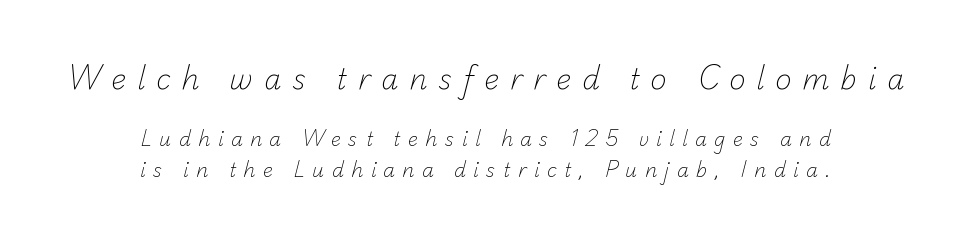
{"serif": "no", "bold": "no", "weight": "light", "width": "normal", "stroke_contrast": "low", "x_height": "small", "monospaced": "no", "underline": "no", "align": "center", "line_spacing": "normal", "line_spacing_ratio": 1.62, "letter_spacing": "wide", "letter_spacing_em": 0.38, "larger_block": "first", "size_ratio": 1.47, "glyph_px": 28}
